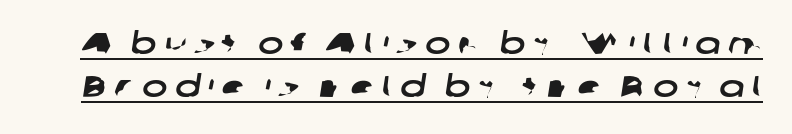
This sample has the flowing, uneven cadence of proportional lettering. The glyphs are accompanied by a horizontal stroke just below them. Letterform terminals end flat and unadorned throughout the passage. Leading matches the norm, producing a regular column.
